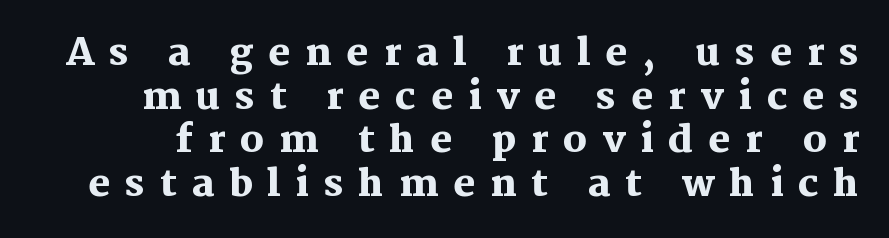
A typesetter would label this face a serif. On the weight axis this lands at bold, roughly 700. The lettering holds an erect, upright posture throughout. Words float on clear page, feet unadorned.
